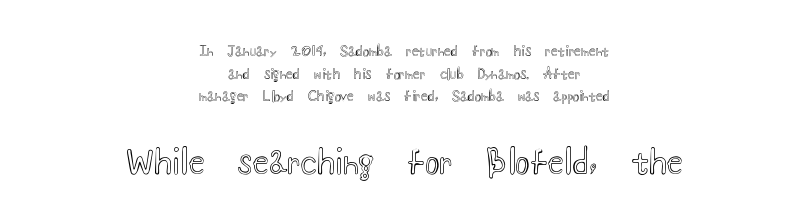
{"italic": "no", "width": "wide", "x_height": "small", "monospaced": "no", "underline": "no", "align": "center", "line_spacing": "normal", "line_spacing_ratio": 1.62, "letter_spacing": "normal", "letter_spacing_em": 0.0, "larger_block": "second", "size_ratio": 2.36, "glyph_px": 33}
